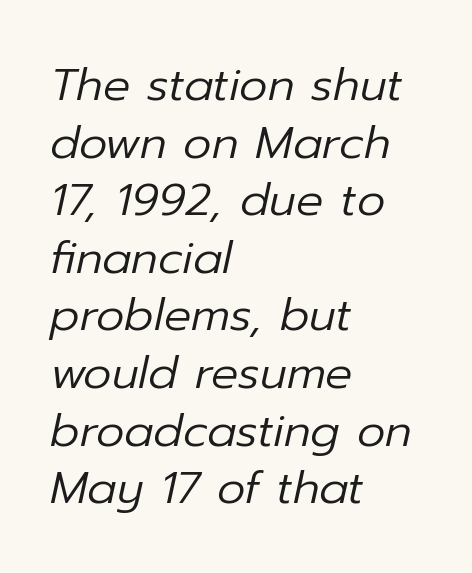
Q: Is the text bold? A: No.
Q: Is the text italic (slanted)? A: Yes, it leans right by about 12 degrees.
Q: Is the text underlined? A: No.
Q: How is the paragraph aligned? A: Left-aligned.
Q: Is the spacing between letters normal or unusually wide? A: Normal.
Q: Is the spacing between lines tight, normal or loose? A: Normal.
Q: Width (condensed, normal, or wide)? A: Normal.
Q: Stroke contrast? A: Low.
Q: x-height? A: Medium.
Q: Monospaced? A: No.
